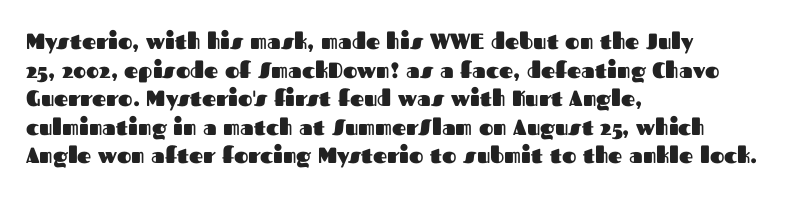
{"italic": "no", "bold": "yes", "underline": "no", "align": "left", "line_spacing": "normal", "line_spacing_ratio": 1.3, "letter_spacing": "normal", "letter_spacing_em": 0.0, "glyph_px": 22}
